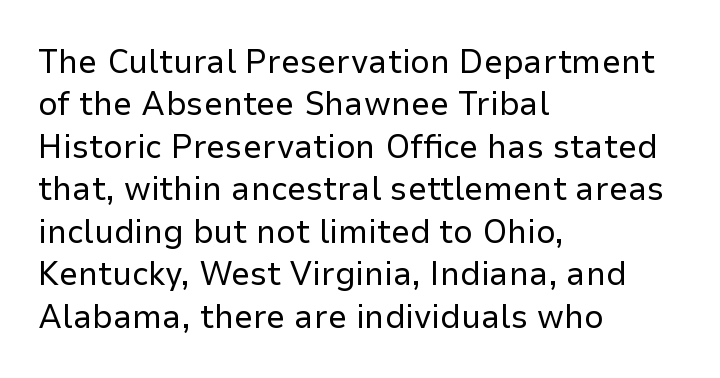
{"serif": "no", "italic": "no", "bold": "no", "weight": "regular", "width": "normal", "stroke_contrast": "low", "x_height": "medium", "monospaced": "no", "underline": "no", "align": "left", "line_spacing": "normal", "line_spacing_ratio": 1.25, "letter_spacing": "normal", "letter_spacing_em": 0.0, "glyph_px": 34}
